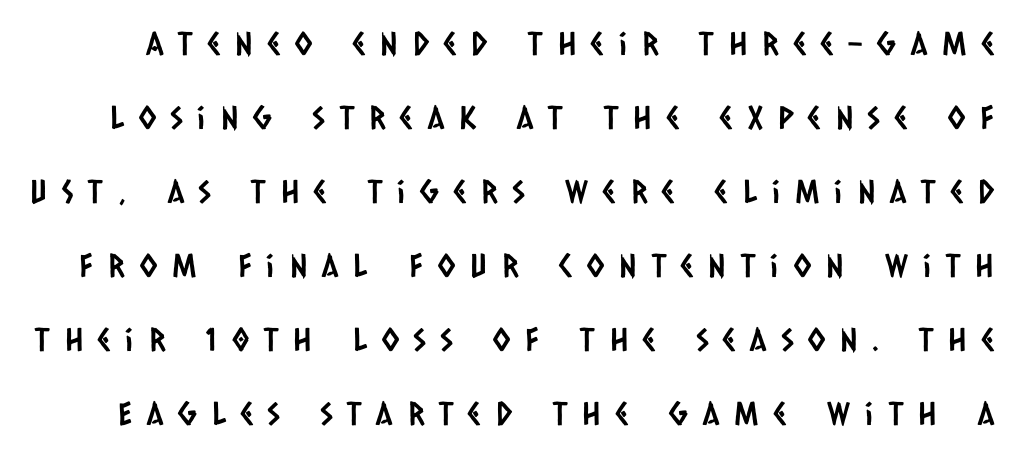
Q: Is the typeface a serif or a sans-serif typeface? A: Sans-serif.
Q: Is the text underlined? A: No.
Q: Is the spacing between letters normal or unusually wide? A: Unusually wide.
Q: Is the spacing between lines tight, normal or loose? A: Loose.
Q: Width (condensed, normal, or wide)? A: Condensed.
Q: Stroke contrast? A: Low.
Q: x-height? A: Large.
Q: Monospaced? A: No.
